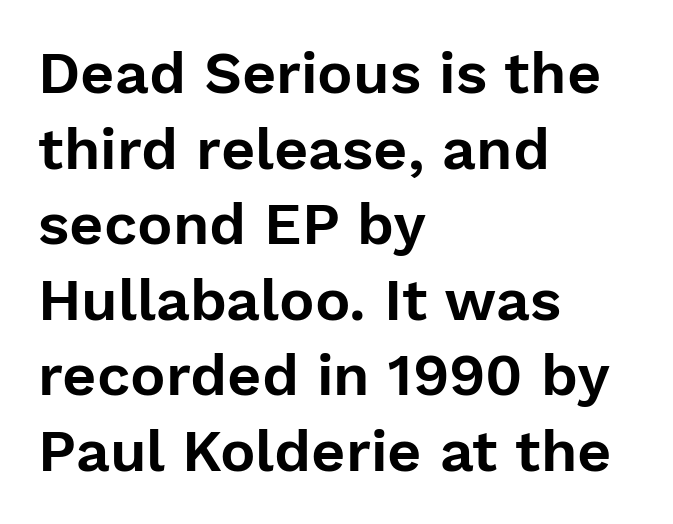
The image shows 59 px sans-serif type, upright; set left-aligned, normal line spacing (1.28x), normal letter spacing, not underlined; low stroke contrast and a medium x-height.
